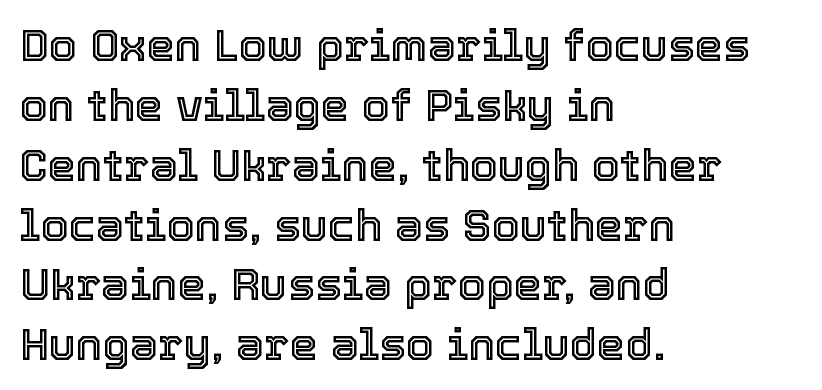
{"italic": "no", "width": "normal", "x_height": "medium", "monospaced": "no", "underline": "no", "align": "left", "line_spacing": "normal", "line_spacing_ratio": 1.33, "letter_spacing": "normal", "letter_spacing_em": 0.0, "glyph_px": 45}
